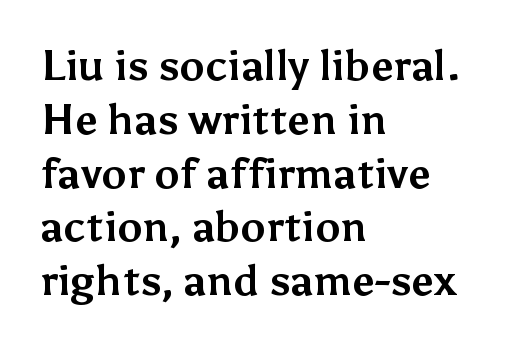
{"serif": "no", "italic": "no", "bold": "yes", "weight": "bold", "width": "normal", "stroke_contrast": "medium", "x_height": "medium", "monospaced": "no", "underline": "no", "align": "left", "line_spacing": "normal", "line_spacing_ratio": 1.28, "letter_spacing": "normal", "letter_spacing_em": 0.0, "glyph_px": 42}
